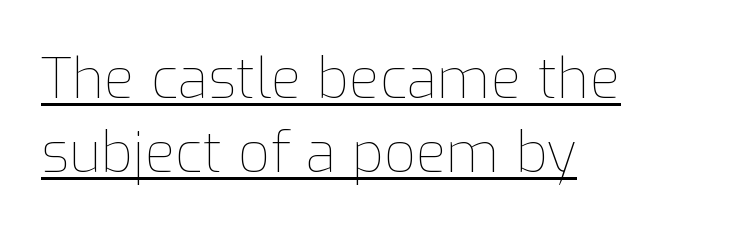
These lines are set flush left with a ragged right edge. The face looks like a standard text weight, possibly lighter. The line texture is even and compact thanks to regular tracking. The lettering is marked with a stroke running underneath it.
